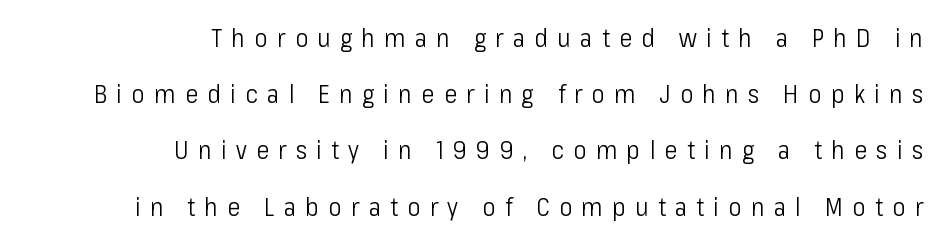
{"italic": "no", "bold": "no", "underline": "no", "align": "right", "line_spacing": "loose", "line_spacing_ratio": 2.25, "letter_spacing": "wide", "letter_spacing_em": 0.37, "glyph_px": 25}
